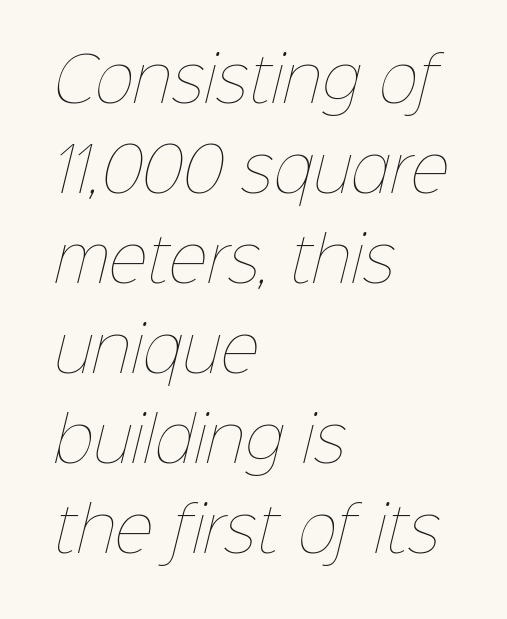
{"bold": "no", "weight": "thin", "width": "normal", "stroke_contrast": "low", "x_height": "medium", "monospaced": "no", "underline": "no", "align": "left", "line_spacing": "normal", "line_spacing_ratio": 1.5, "letter_spacing": "normal", "letter_spacing_em": 0.0, "glyph_px": 60}
